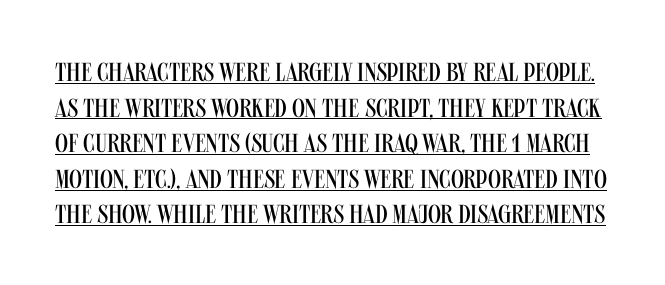
Nobody touched the tracking dial on this one. A rule runs beneath these lines of type. The strokes are not fattened; the text isn't bold. Is there any slant? The stems are plumb.
